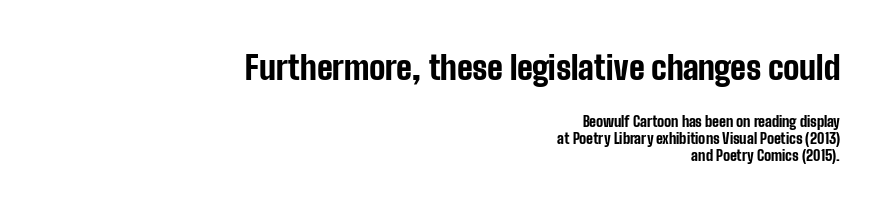
The image shows 32 px bold, condensed sans-serif type, upright; set right-aligned, line spacing 1.22x, normal letter spacing, not underlined; the first (top) block is 2.29x larger; low stroke contrast and a medium x-height.
